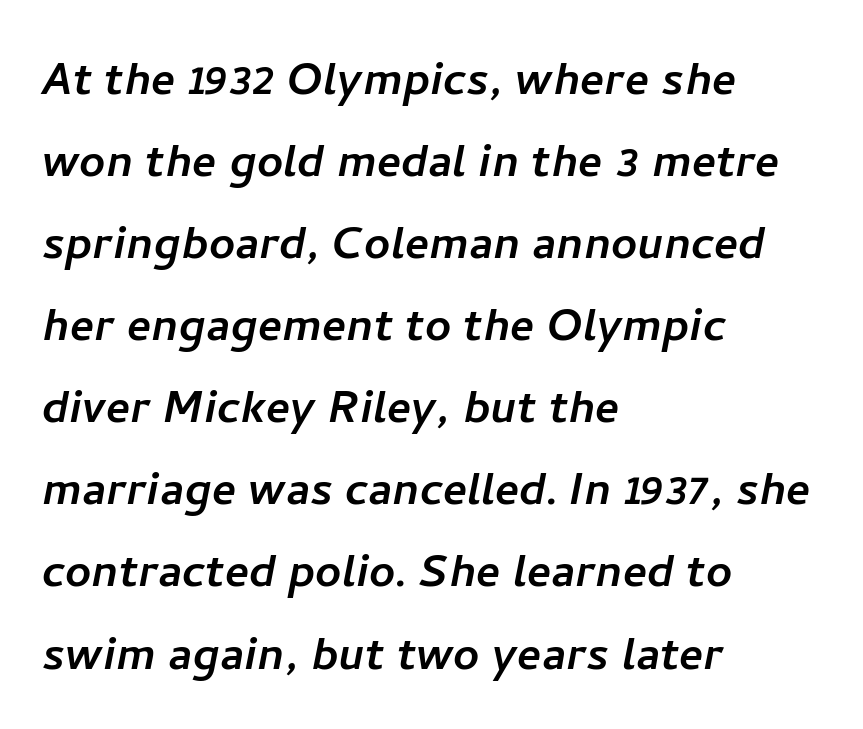
{"serif": "no", "width": "normal", "stroke_contrast": "low", "x_height": "medium", "monospaced": "no", "underline": "no", "align": "left", "line_spacing": "normal", "line_spacing_ratio": 1.44, "letter_spacing": "normal", "letter_spacing_em": 0.0, "glyph_px": 57}
